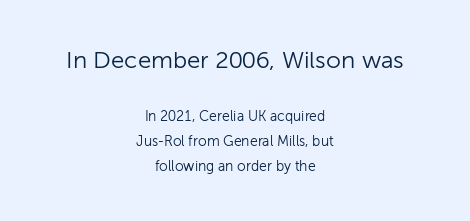
Q: Is the text bold? A: No.
Q: Is the text italic (slanted)? A: No, it is upright.
Q: Is the text underlined? A: No.
Q: How is the paragraph aligned? A: Centered.
Q: Is the spacing between letters normal or unusually wide? A: Normal.
Q: Which block of text is set in a larger size, the first (top) or the second (bottom)? A: The first (top) one.
